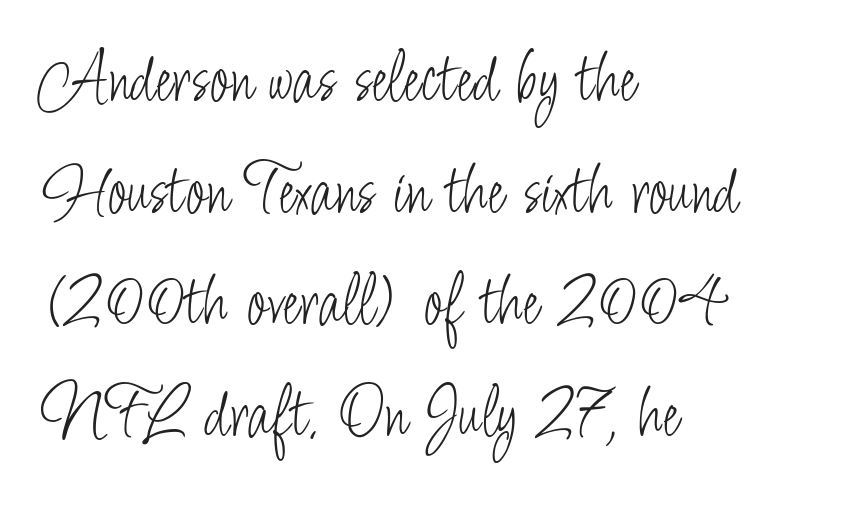
Q: Is the text bold? A: No.
Q: Is the text italic (slanted)? A: Yes.
Q: Is the typeface a serif or a sans-serif typeface? A: Sans-serif.
Q: Is the text underlined? A: No.
Q: How is the paragraph aligned? A: Left-aligned.
Q: Is the spacing between letters normal or unusually wide? A: Normal.
Q: Is the spacing between lines tight, normal or loose? A: Normal.
Q: Width (condensed, normal, or wide)? A: Condensed.
Q: Stroke contrast? A: Low.
Q: x-height? A: Small.
Q: Monospaced? A: No.
